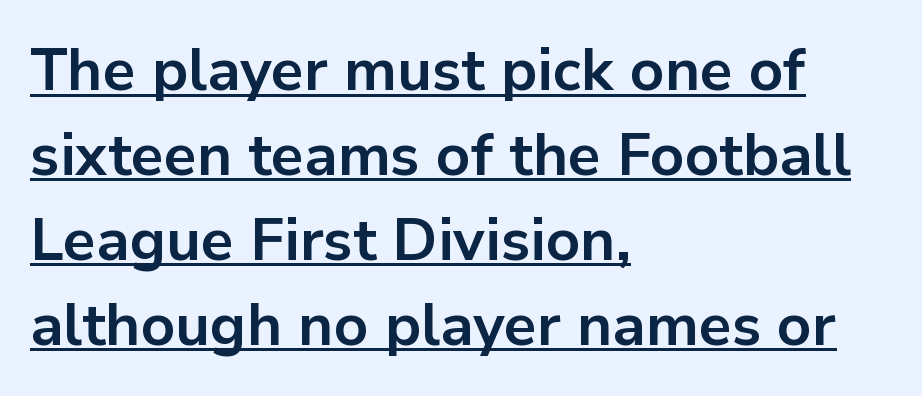
{"serif": "no", "italic": "no", "bold": "yes", "weight": "bold", "width": "normal", "stroke_contrast": "low", "x_height": "medium", "monospaced": "no", "underline": "yes", "align": "left", "line_spacing": "normal", "line_spacing_ratio": 1.44, "letter_spacing": "normal", "letter_spacing_em": 0.0, "glyph_px": 59}
